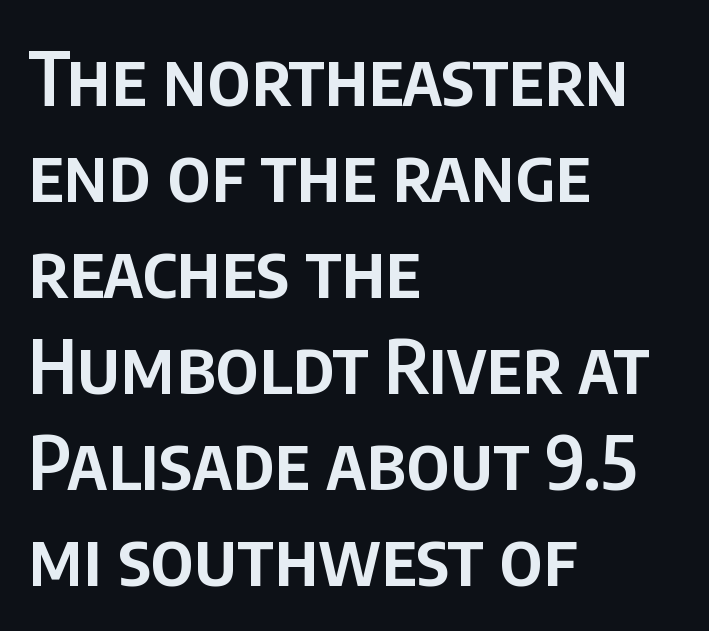
The image shows 75 px semibold, condensed sans-serif type, upright; set left-aligned, normal line spacing (1.28x), normal letter spacing, not underlined; low stroke contrast and a large x-height.
